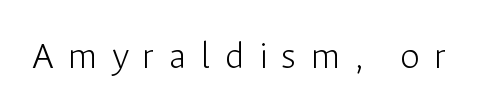
Grotesque or geometric, the face here clearly has no serifs. Think of a printed novel: that variable character pitch is what you see here. Heft: none added — not bold. This rendering features lettering with no underline. Italic? Not at all — the glyphs are vertical. You could only call the tracking loose — the letters float apart.
